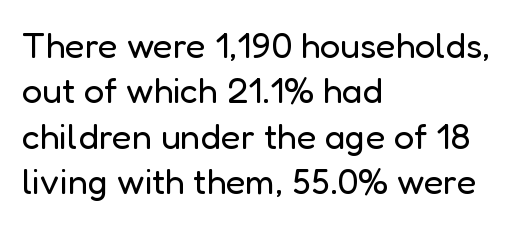
Q: Is the text bold? A: No.
Q: Is the text italic (slanted)? A: No, it is upright.
Q: Is the typeface a serif or a sans-serif typeface? A: Sans-serif.
Q: Is the text underlined? A: No.
Q: How is the paragraph aligned? A: Left-aligned.
Q: Is the spacing between letters normal or unusually wide? A: Normal.
Q: Is the spacing between lines tight, normal or loose? A: Normal.
Q: Width (condensed, normal, or wide)? A: Normal.
Q: Stroke contrast? A: Low.
Q: x-height? A: Medium.
Q: Monospaced? A: No.
